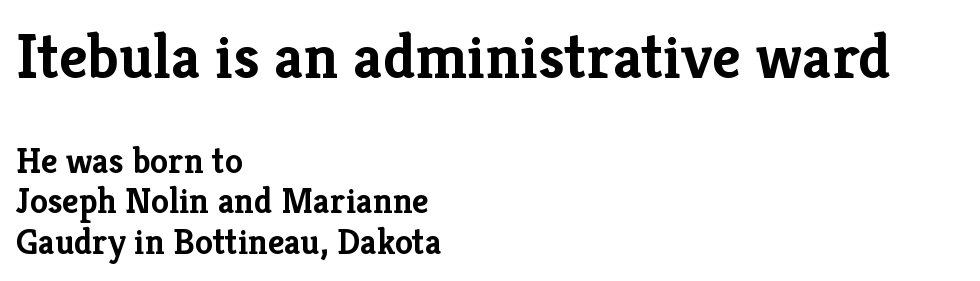
Q: Is the text bold? A: Yes.
Q: Is the text italic (slanted)? A: No, it is upright.
Q: Is the typeface a serif or a sans-serif typeface? A: Serif.
Q: Is the text underlined? A: No.
Q: How is the paragraph aligned? A: Left-aligned.
Q: Is the spacing between letters normal or unusually wide? A: Normal.
Q: Is the spacing between lines tight, normal or loose? A: Tight.
Q: Which block of text is set in a larger size, the first (top) or the second (bottom)? A: The first (top) one.
Q: Width (condensed, normal, or wide)? A: Normal.
Q: Stroke contrast? A: Low.
Q: x-height? A: Medium.
Q: Monospaced? A: No.
